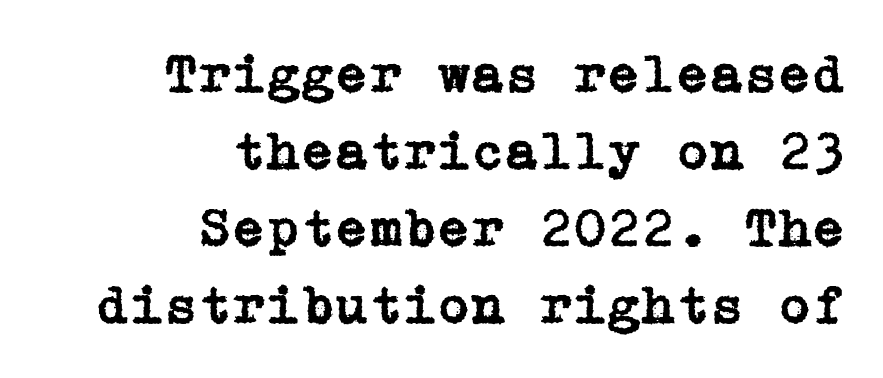
{"serif": "yes", "italic": "no", "width": "normal", "stroke_contrast": "low", "x_height": "medium", "underline": "no", "align": "right", "line_spacing": "normal", "line_spacing_ratio": 1.4, "letter_spacing": "normal", "letter_spacing_em": 0.0, "glyph_px": 55}
